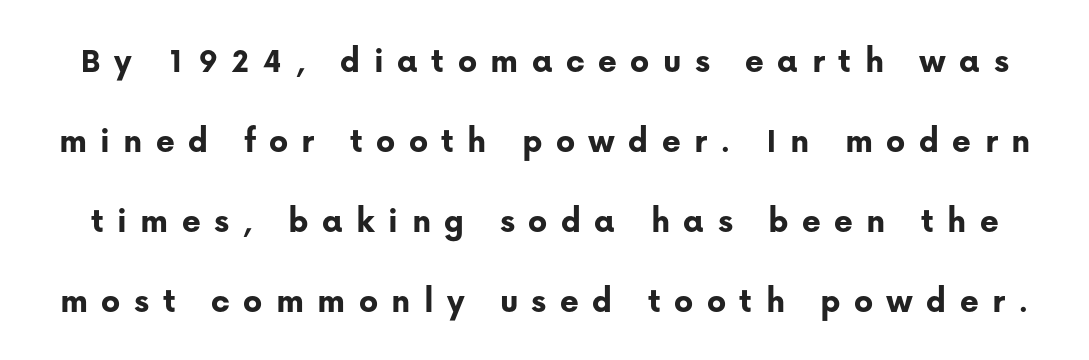
The image shows 36 px bold sans-serif type, upright; set loose line spacing (2.22x), unusually wide letter spacing (+0.37 em), not underlined; low stroke contrast and a medium x-height.
